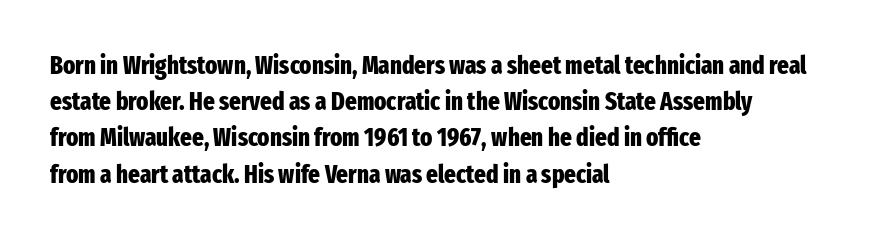
Typesetter's note: full bold, strokes at maximum text heaviness. Rendered with straight, roman letterforms. The line-height multiplier appears to be the usual default. Words appear dense and cohesive because spacing is normal. A student would call this left alignment; a typographer would say flush left, rag right. The baseline area is clear.
